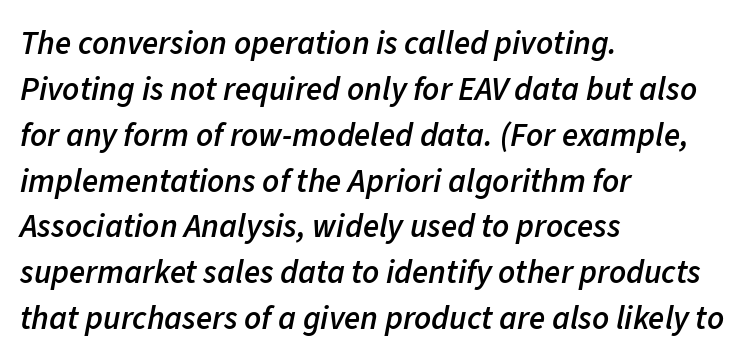
The image shows 33 px semibold type, italic (leaning right); set left-aligned, normal line spacing (1.39x), normal letter spacing, not underlined; low stroke contrast and a medium x-height.
